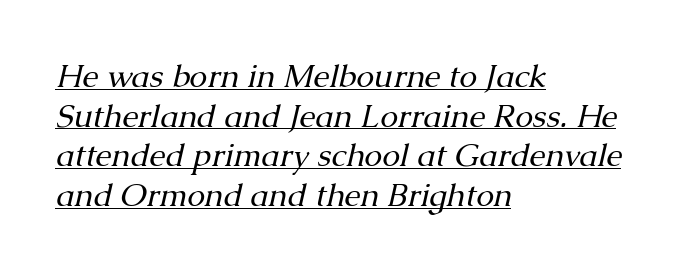
{"serif": "yes", "italic": "yes", "lean": "right", "slant_degrees": 13, "bold": "no", "weight": "regular", "width": "normal", "stroke_contrast": "medium", "x_height": "medium", "monospaced": "no", "underline": "yes", "align": "left", "line_spacing_ratio": 1.24, "letter_spacing": "normal", "letter_spacing_em": 0.0, "glyph_px": 32}
